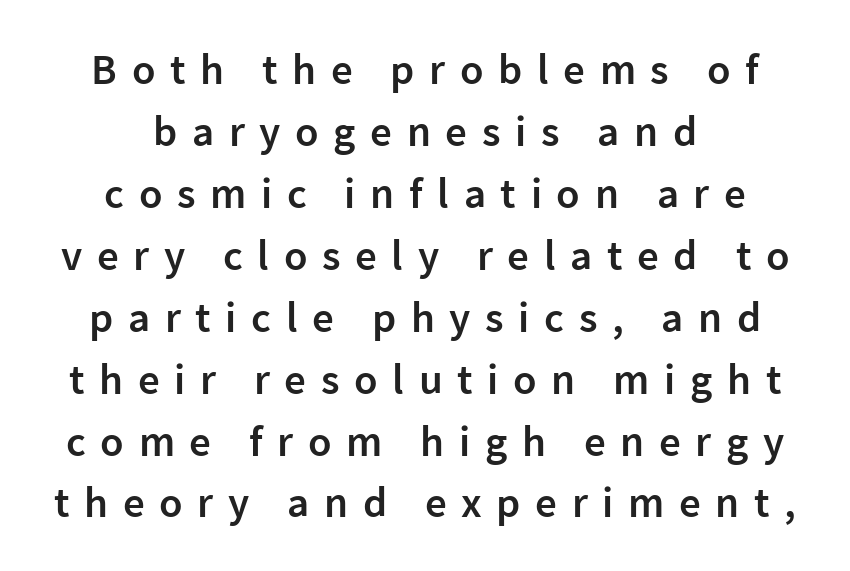
The image shows 43 px semibold sans-serif type, upright; set centered, normal line spacing (1.44x), unusually wide letter spacing (+0.34 em), not underlined; low stroke contrast and a medium x-height.
